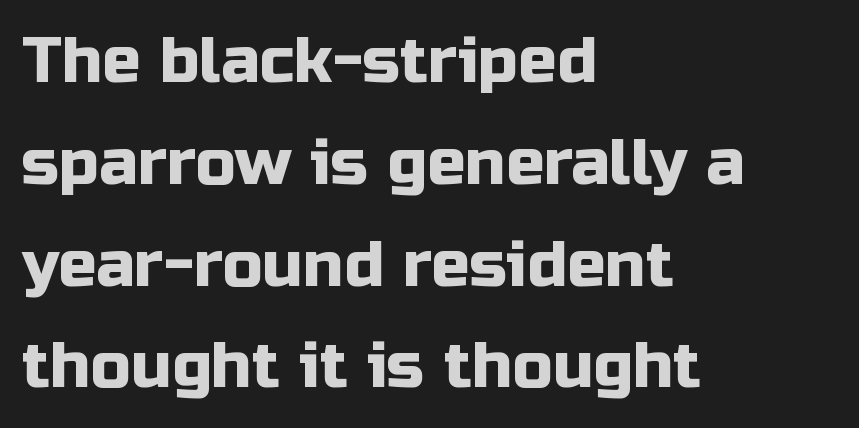
Q: Is the text italic (slanted)? A: No, it is upright.
Q: Is the typeface a serif or a sans-serif typeface? A: Sans-serif.
Q: Is the text underlined? A: No.
Q: How is the paragraph aligned? A: Left-aligned.
Q: Is the spacing between letters normal or unusually wide? A: Normal.
Q: Is the spacing between lines tight, normal or loose? A: Normal.
Q: Width (condensed, normal, or wide)? A: Normal.
Q: Stroke contrast? A: Low.
Q: x-height? A: Medium.
Q: Monospaced? A: No.
